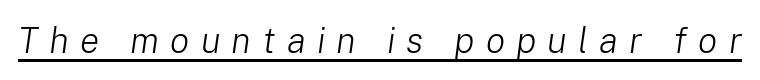
Q: Is the text bold? A: No.
Q: Is the text italic (slanted)? A: Yes, it leans right by about 8 degrees.
Q: Is the text underlined? A: Yes.
Q: Is the spacing between letters normal or unusually wide? A: Unusually wide.
Q: Width (condensed, normal, or wide)? A: Normal.
Q: Stroke contrast? A: Low.
Q: x-height? A: Medium.
Q: Monospaced? A: No.
